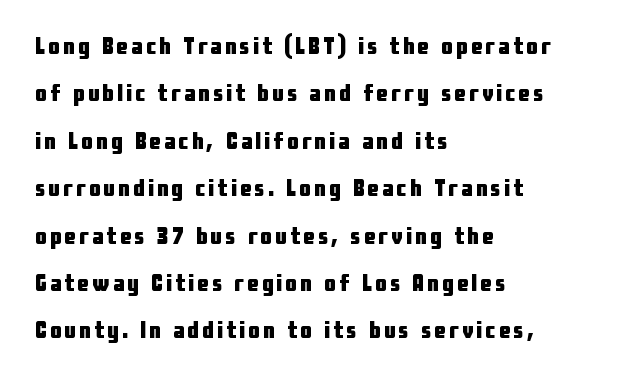
The image shows 23 px bold type, upright; set left-aligned, loose line spacing (2.06x), not underlined.
